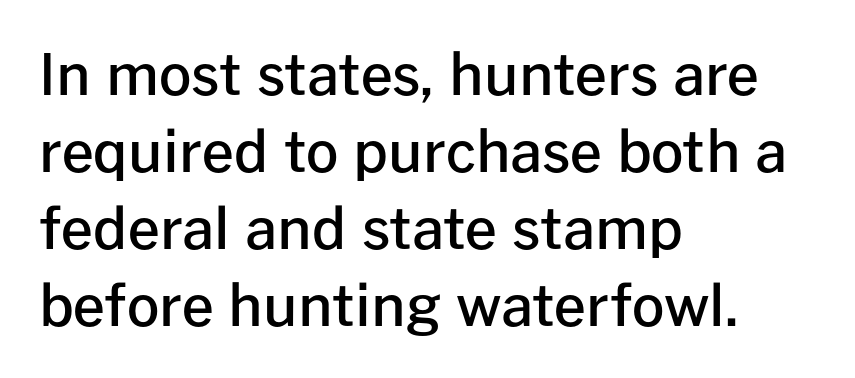
{"serif": "no", "italic": "no", "bold": "semi", "weight": "semibold", "width": "normal", "stroke_contrast": "low", "x_height": "medium", "monospaced": "no", "underline": "no", "align": "left", "line_spacing": "normal", "line_spacing_ratio": 1.35, "letter_spacing": "normal", "letter_spacing_em": 0.0, "glyph_px": 57}
